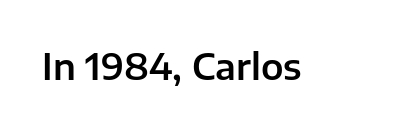
You could not count columns in this text — the font is proportionally spaced. This is roman type, the default non-slanted kind. Short note: letters normally spaced. Clear beneath every line of the passage. Font category for this specimen: sans-serif.
